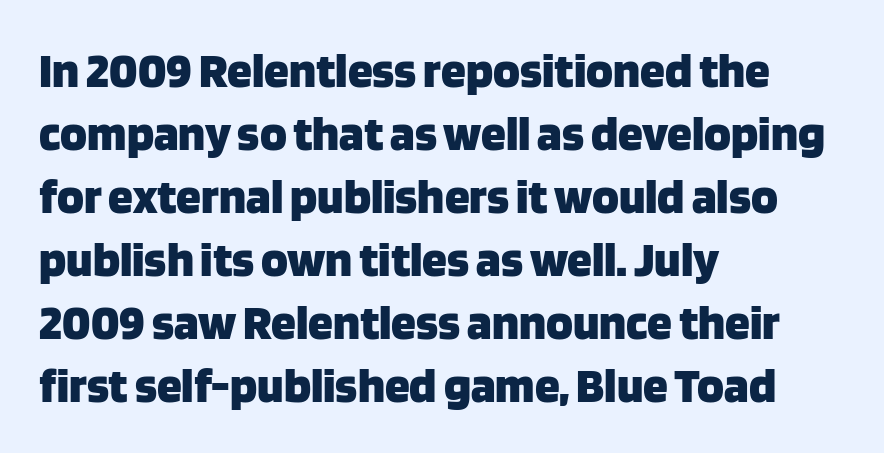
The image shows 50 px heavy sans-serif type, upright; set left-aligned, normal line spacing (1.26x), normal letter spacing, not underlined; low stroke contrast and a large x-height.
